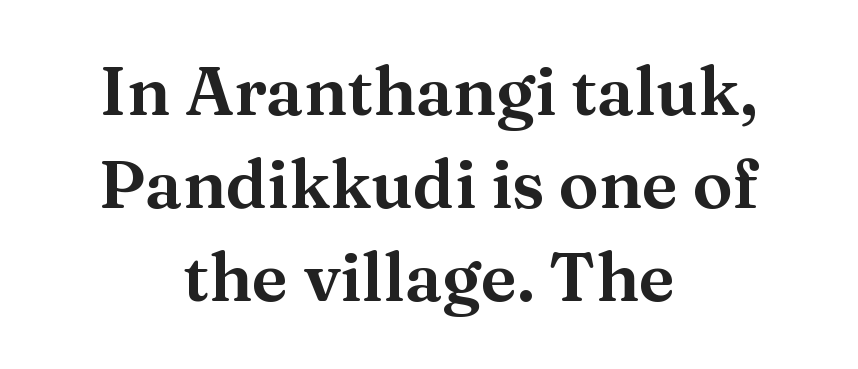
Think of a printed novel: that variable character pitch is what you see here. The rendering shows small feet on the letterforms — a serif design. The rag falls on both sides of this text block equally. Students, note that the glyphs here touch the page at normal intervals. Notice how the stems are strictly vertical — no italics here.
